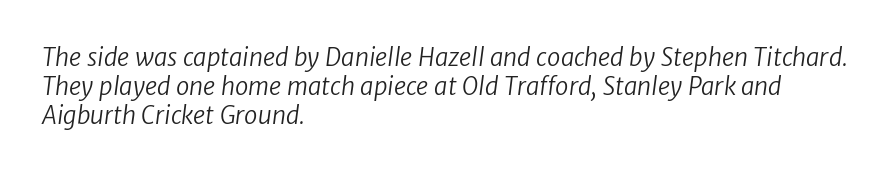
Q: Is the text bold? A: No.
Q: Is the text underlined? A: No.
Q: How is the paragraph aligned? A: Left-aligned.
Q: Is the spacing between letters normal or unusually wide? A: Normal.
